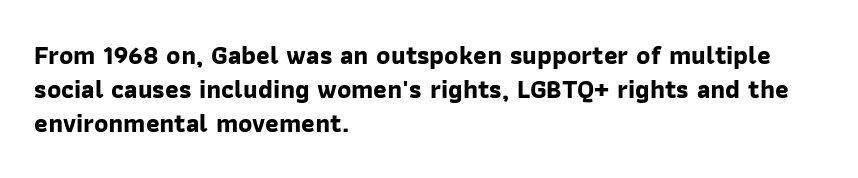
{"bold": "yes", "underline": "no", "align": "left", "line_spacing": "normal", "line_spacing_ratio": 1.3, "letter_spacing": "normal", "letter_spacing_em": 0.0, "glyph_px": 26}
